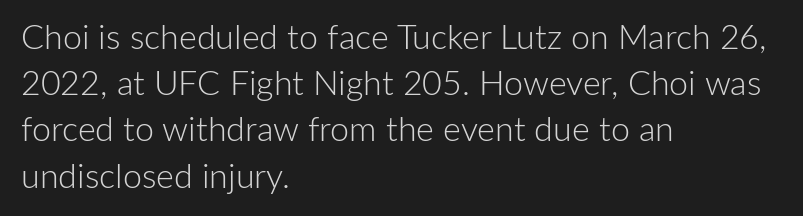
{"serif": "no", "italic": "no", "bold": "no", "weight": "light", "width": "normal", "stroke_contrast": "low", "x_height": "medium", "monospaced": "no", "underline": "no", "align": "left", "line_spacing": "normal", "line_spacing_ratio": 1.36, "letter_spacing": "normal", "letter_spacing_em": 0.0, "glyph_px": 34}
